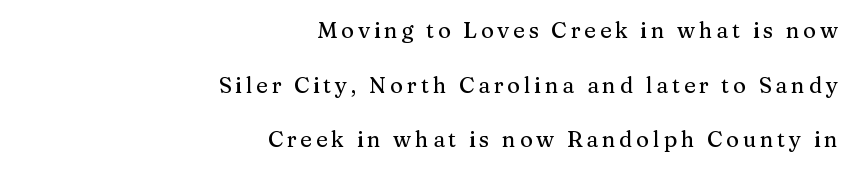
The image shows 22 px text type, upright; set right-aligned, loose line spacing (2.48x), not underlined.
